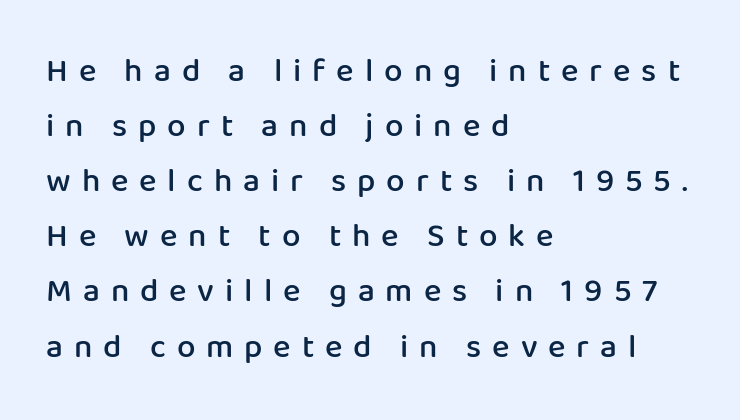
Q: Is the text bold? A: Semi-bold.
Q: Is the text italic (slanted)? A: No, it is upright.
Q: Is the typeface a serif or a sans-serif typeface? A: Sans-serif.
Q: Is the text underlined? A: No.
Q: How is the paragraph aligned? A: Left-aligned.
Q: Is the spacing between letters normal or unusually wide? A: Unusually wide.
Q: Is the spacing between lines tight, normal or loose? A: Normal.
Q: Width (condensed, normal, or wide)? A: Normal.
Q: Stroke contrast? A: Low.
Q: x-height? A: Medium.
Q: Monospaced? A: No.
